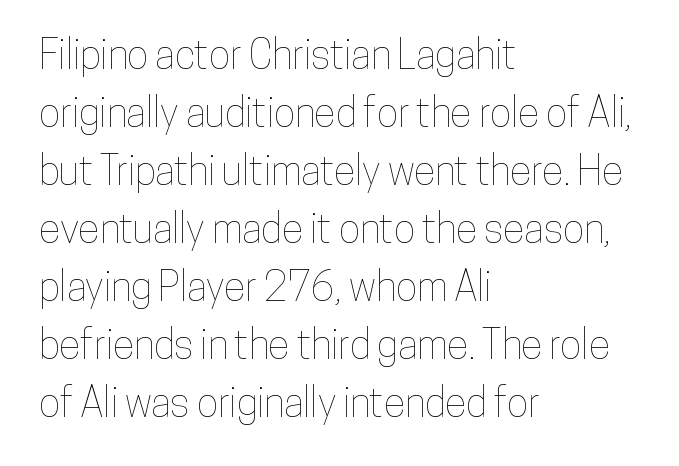
Q: Is the text italic (slanted)? A: No, it is upright.
Q: Is the text underlined? A: No.
Q: How is the paragraph aligned? A: Left-aligned.
Q: Is the spacing between letters normal or unusually wide? A: Normal.
Q: Is the spacing between lines tight, normal or loose? A: Normal.
Q: Width (condensed, normal, or wide)? A: Condensed.
Q: Stroke contrast? A: Low.
Q: x-height? A: Medium.
Q: Monospaced? A: No.
